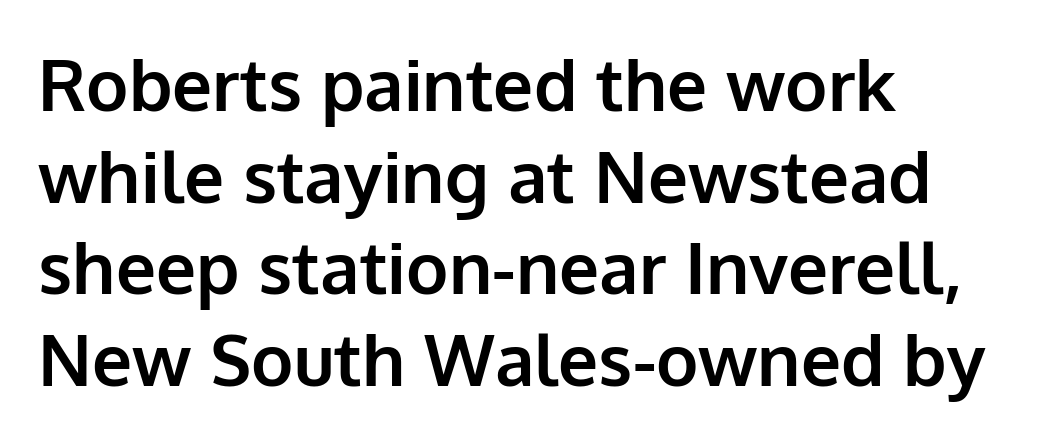
{"serif": "no", "italic": "no", "bold": "yes", "weight": "bold", "width": "normal", "stroke_contrast": "low", "x_height": "medium", "monospaced": "no", "underline": "no", "align": "left", "line_spacing": "normal", "line_spacing_ratio": 1.29, "letter_spacing": "normal", "letter_spacing_em": 0.0, "glyph_px": 71}
